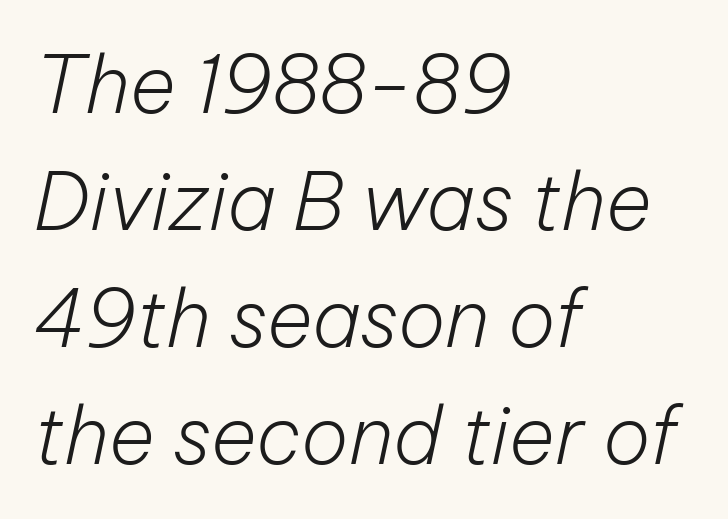
Q: Is the text bold? A: No.
Q: Is the text italic (slanted)? A: Yes, it leans right by about 12 degrees.
Q: Is the text underlined? A: No.
Q: How is the paragraph aligned? A: Left-aligned.
Q: Is the spacing between letters normal or unusually wide? A: Normal.
Q: Is the spacing between lines tight, normal or loose? A: Normal.
Q: Width (condensed, normal, or wide)? A: Normal.
Q: Stroke contrast? A: Low.
Q: x-height? A: Medium.
Q: Monospaced? A: No.
